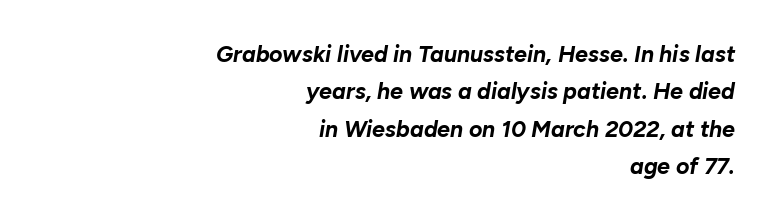
Q: Is the text bold? A: Yes.
Q: Is the text italic (slanted)? A: Yes, it leans right by about 10 degrees.
Q: Is the text underlined? A: No.
Q: How is the paragraph aligned? A: Right-aligned.
Q: Is the spacing between letters normal or unusually wide? A: Normal.
Q: Is the spacing between lines tight, normal or loose? A: Normal.
